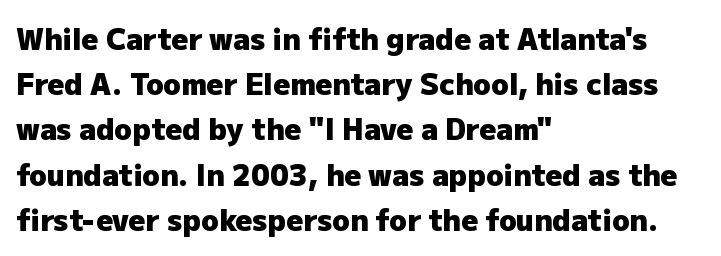
The image shows 29 px heavy sans-serif type, upright; set left-aligned, normal line spacing (1.56x), normal letter spacing, not underlined; low stroke contrast and a medium x-height.
